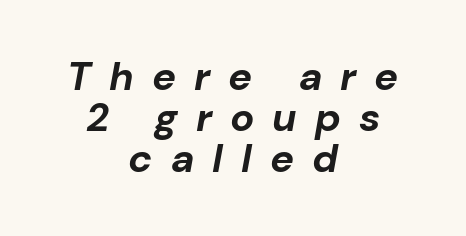
Summary of vertical rhythm: compact, with narrow interline spacing. Proportional: the letters do not fall into vertical columns. Glance below the letters and you will spot only blank space. A centered setting, common on invitations and titles, is used for this passage.
